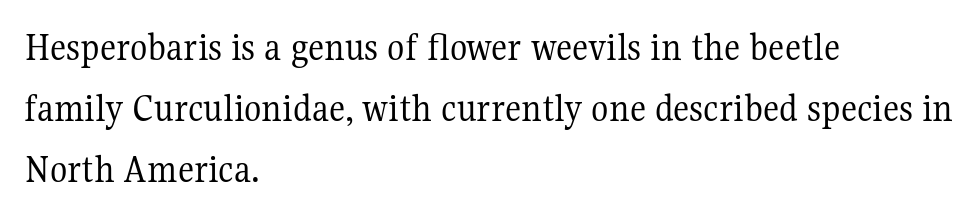
Q: Is the text bold? A: No.
Q: Is the text italic (slanted)? A: No, it is upright.
Q: Is the typeface a serif or a sans-serif typeface? A: Serif.
Q: Is the text underlined? A: No.
Q: How is the paragraph aligned? A: Left-aligned.
Q: Is the spacing between letters normal or unusually wide? A: Normal.
Q: Is the spacing between lines tight, normal or loose? A: Normal.
Q: Width (condensed, normal, or wide)? A: Normal.
Q: Stroke contrast? A: Medium.
Q: x-height? A: Medium.
Q: Monospaced? A: No.
